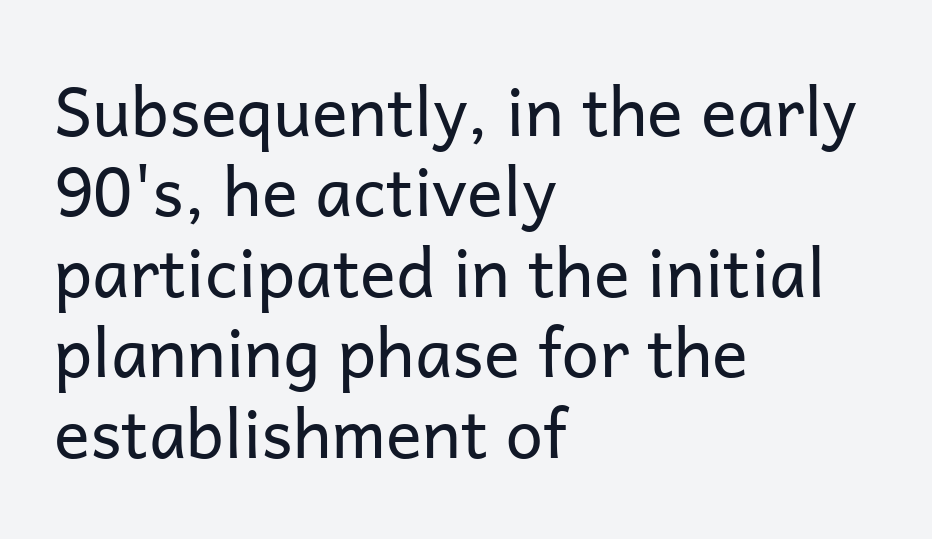
The image shows 67 px regular-weight sans-serif type, upright; set left-aligned, line spacing 1.2x, normal letter spacing, not underlined; low stroke contrast and a medium x-height.
